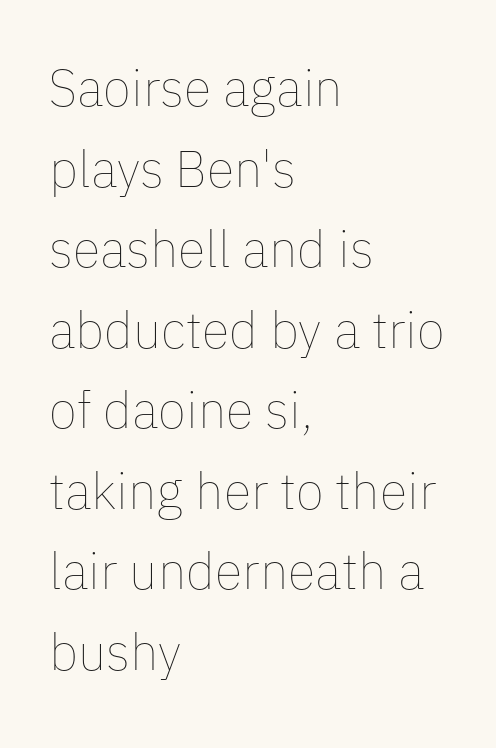
The image shows 51 px thin type, upright; set left-aligned, normal line spacing (1.58x), normal letter spacing, not underlined; low stroke contrast and a medium x-height.
